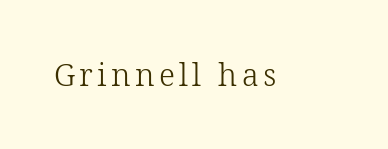
Q: Is the text bold? A: No.
Q: Is the text italic (slanted)? A: No, it is upright.
Q: Is the typeface a serif or a sans-serif typeface? A: Serif.
Q: Is the text underlined? A: No.
Q: Width (condensed, normal, or wide)? A: Normal.
Q: Stroke contrast? A: Low.
Q: x-height? A: Medium.
Q: Monospaced? A: No.
